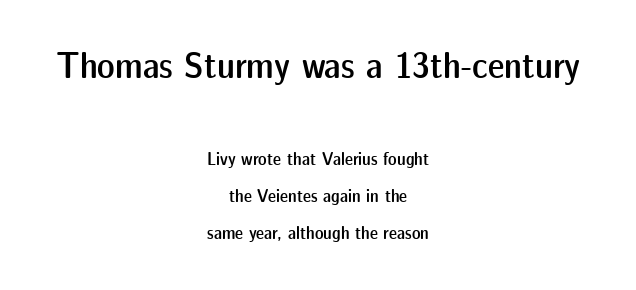
{"serif": "no", "italic": "no", "bold": "semi", "weight": "semibold", "width": "normal", "stroke_contrast": "low", "x_height": "medium", "monospaced": "no", "underline": "no", "align": "center", "line_spacing": "loose", "line_spacing_ratio": 2.04, "letter_spacing": "normal", "letter_spacing_em": 0.0, "larger_block": "first", "size_ratio": 2.06, "glyph_px": 37}
